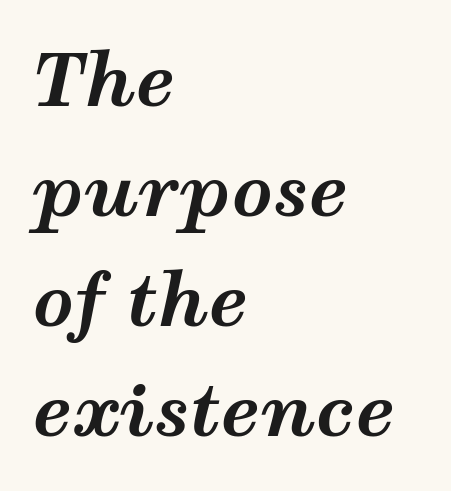
The image shows 72 px bold, wide type, italic (leaning right); set left-aligned, normal line spacing (1.53x), normal letter spacing, not underlined; medium stroke contrast and a medium x-height.
